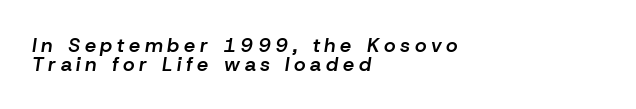
Words float on clear page, feet unadorned. Strokes here are thickened, but only to semibold level. Letter spacing: wide. Typeset ragged right — the left edge is the straight one. Tall strokes in this sample are angled rather than plumb. Very little white space separates one row of letters from the next.
